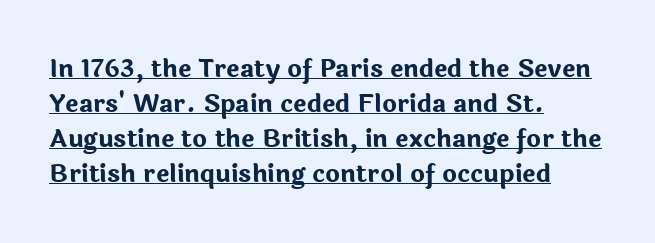
Q: Is the text bold? A: Yes.
Q: Is the text italic (slanted)? A: No, it is upright.
Q: Is the text underlined? A: Yes.
Q: How is the paragraph aligned? A: Left-aligned.
Q: Is the spacing between letters normal or unusually wide? A: Normal.
Q: Is the spacing between lines tight, normal or loose? A: Normal.
